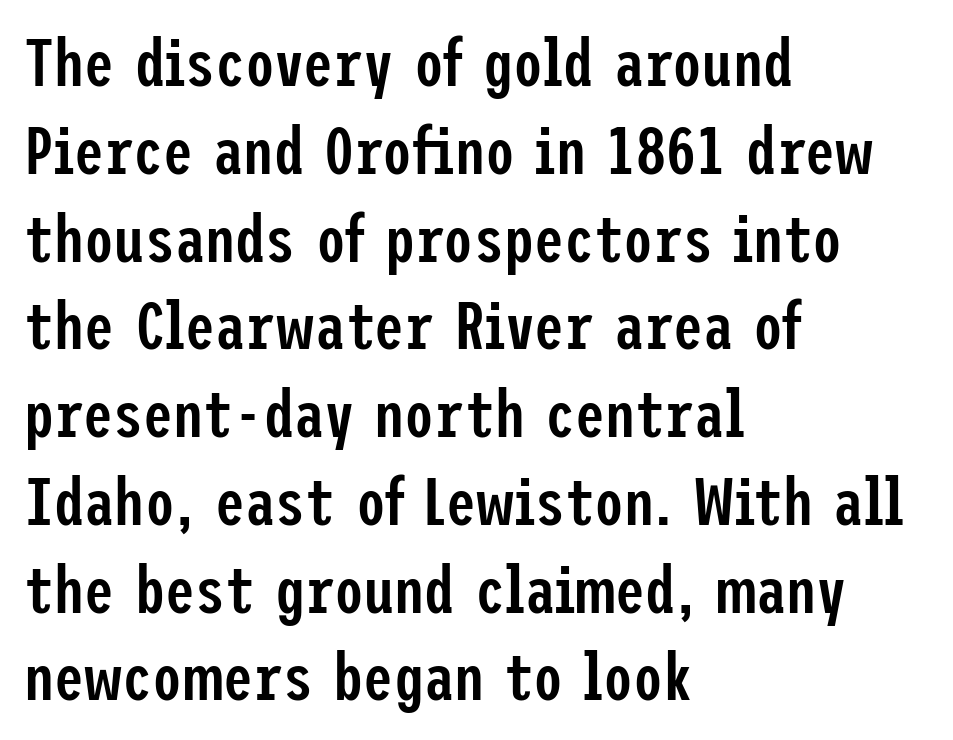
{"serif": "no", "italic": "no", "bold": "semi", "weight": "semibold", "width": "condensed", "stroke_contrast": "low", "x_height": "medium", "underline": "no", "align": "left", "line_spacing": "normal", "line_spacing_ratio": 1.31, "letter_spacing": "normal", "letter_spacing_em": 0.0, "glyph_px": 67}
